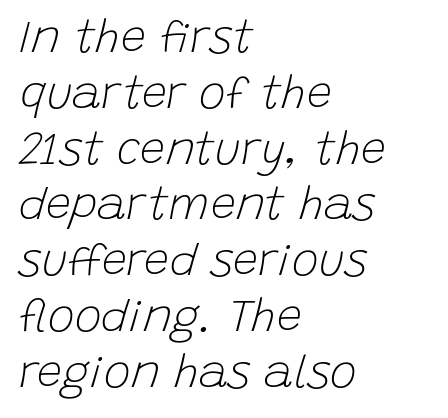
Q: Is the text bold? A: No.
Q: Is the text italic (slanted)? A: Yes, it leans right by about 15 degrees.
Q: Is the text underlined? A: No.
Q: How is the paragraph aligned? A: Left-aligned.
Q: Is the spacing between letters normal or unusually wide? A: Normal.
Q: Width (condensed, normal, or wide)? A: Normal.
Q: Stroke contrast? A: Low.
Q: x-height? A: Large.
Q: Monospaced? A: No.
